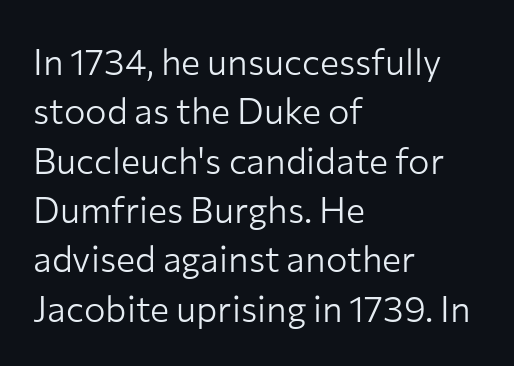
{"serif": "no", "italic": "no", "bold": "no", "weight": "light", "width": "normal", "stroke_contrast": "low", "x_height": "medium", "monospaced": "no", "underline": "no", "align": "left", "line_spacing": "normal", "line_spacing_ratio": 1.37, "letter_spacing": "normal", "letter_spacing_em": 0.0, "glyph_px": 36}
